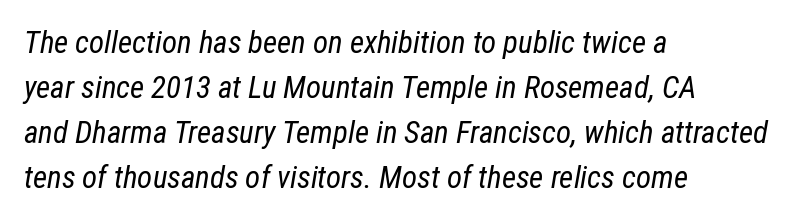
The image shows 31 px regular-weight, condensed type, italic (leaning right); set left-aligned, normal line spacing (1.45x), normal letter spacing, not underlined; low stroke contrast and a medium x-height.
